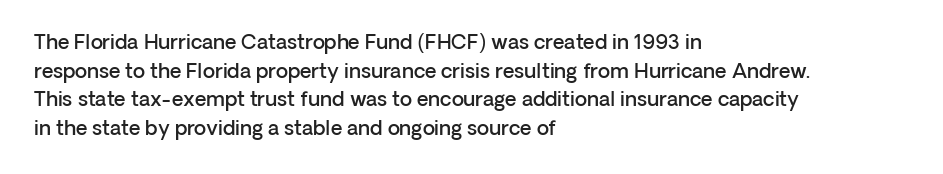
Q: Is the text bold? A: Semi-bold.
Q: Is the text italic (slanted)? A: No, it is upright.
Q: Is the text underlined? A: No.
Q: How is the paragraph aligned? A: Left-aligned.
Q: Is the spacing between letters normal or unusually wide? A: Normal.
Q: Is the spacing between lines tight, normal or loose? A: Normal.
